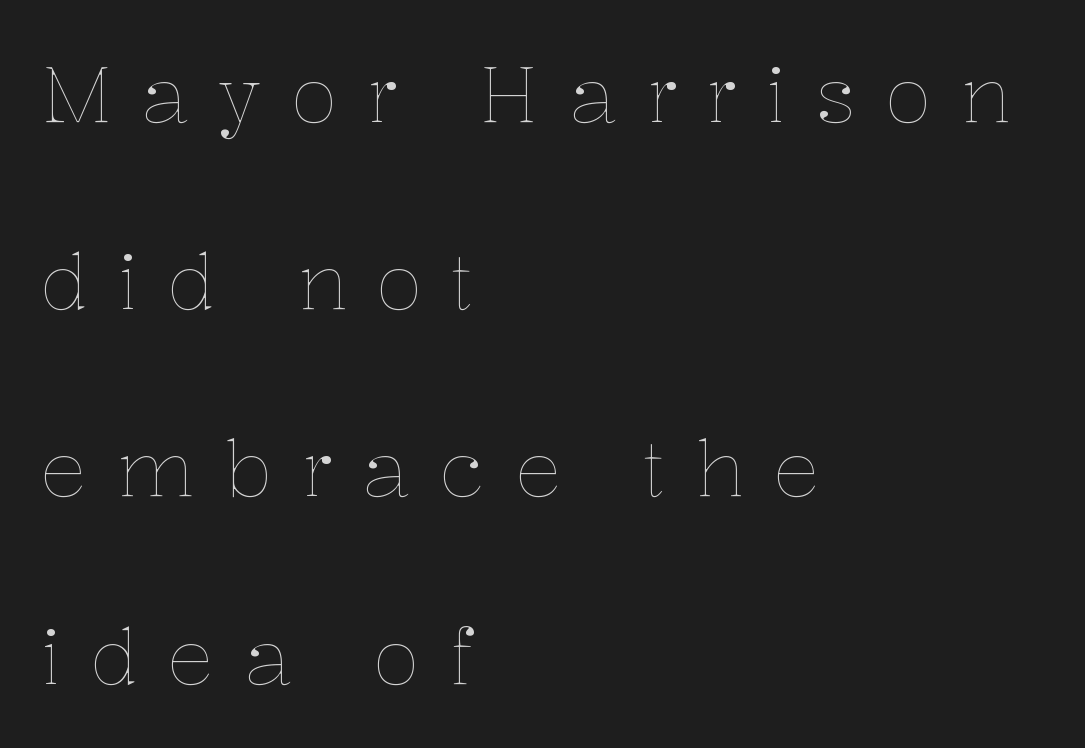
Q: Is the text bold? A: No.
Q: Is the text italic (slanted)? A: No, it is upright.
Q: Is the text underlined? A: No.
Q: How is the paragraph aligned? A: Left-aligned.
Q: Is the spacing between letters normal or unusually wide? A: Unusually wide.
Q: Is the spacing between lines tight, normal or loose? A: Loose.
Q: Width (condensed, normal, or wide)? A: Normal.
Q: Stroke contrast? A: Low.
Q: x-height? A: Medium.
Q: Monospaced? A: No.
